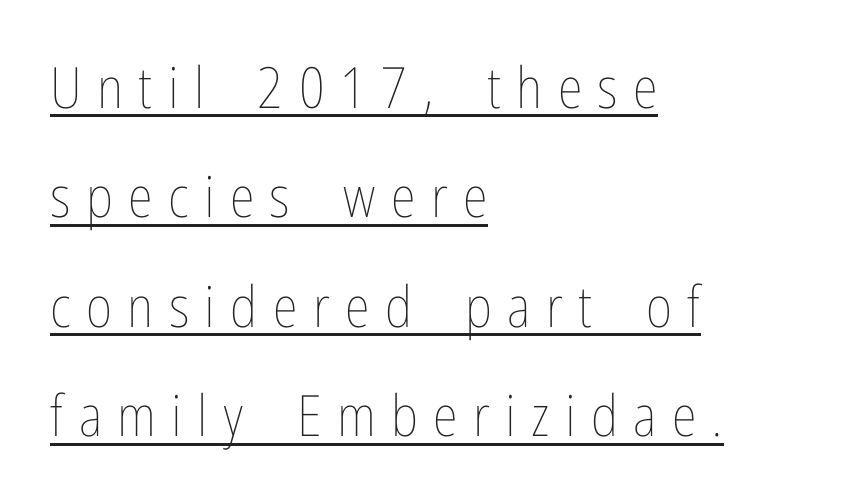
Every word sits above its own underline. Compared with a typical body face, this is equally light or lighter still. Is this a fixed-width face? No — the glyphs have proportional, varying widths. Designer's note — italics off, roman on.
